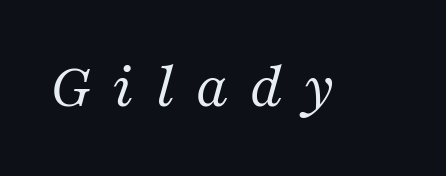
The image shows 64 px regular-weight serif type, italic (leaning right); set unusually wide letter spacing (+0.33 em), not underlined; medium stroke contrast and a medium x-height.
